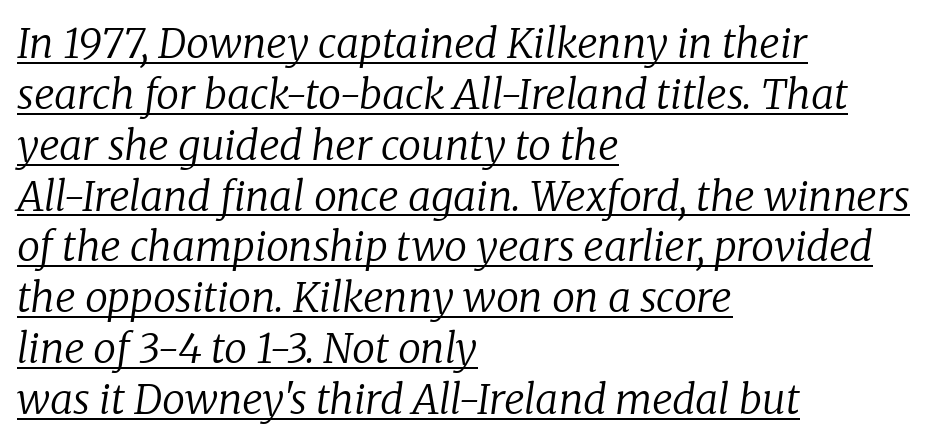
The image shows 41 px regular-weight serif type, italic (leaning right); set left-aligned, line spacing 1.24x, normal letter spacing, underlined; low stroke contrast and a medium x-height.
